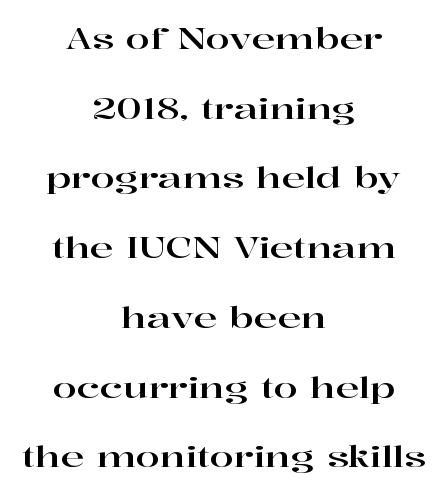
{"serif": "yes", "italic": "no", "width": "wide", "stroke_contrast": "high", "x_height": "medium", "monospaced": "no", "underline": "no", "align": "center", "line_spacing": "loose", "line_spacing_ratio": 2.49, "letter_spacing": "normal", "letter_spacing_em": 0.0, "glyph_px": 28}
